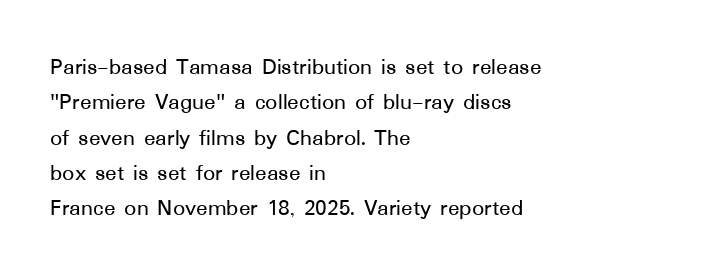
The passage shown stacks its lines at a standard gap. No extra tracking has been applied to these lines. Compared with a centered layout, this one pins lines to the left instead. The area under the type is left untouched. When letters stand straight like this, we call the style roman or upright.
